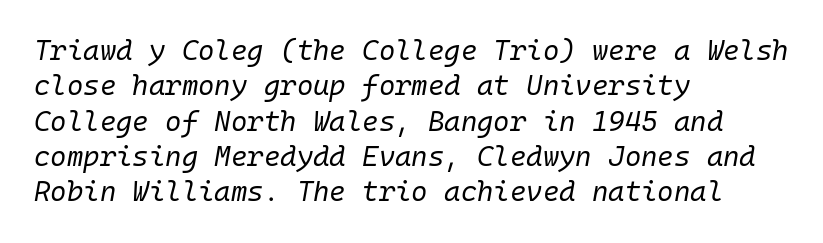
Q: Is the text bold? A: No.
Q: Is the text italic (slanted)? A: Yes, it leans right by about 10 degrees.
Q: Is the text underlined? A: No.
Q: How is the paragraph aligned? A: Left-aligned.
Q: Is the spacing between letters normal or unusually wide? A: Normal.
Q: Is the spacing between lines tight, normal or loose? A: Normal.
Q: Width (condensed, normal, or wide)? A: Normal.
Q: Stroke contrast? A: Low.
Q: x-height? A: Medium.
Q: Monospaced? A: Yes.
